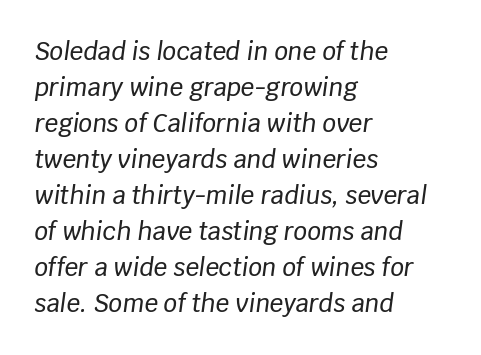
{"italic": "yes", "lean": "right", "slant_degrees": 8, "underline": "no", "align": "left", "line_spacing": "normal", "line_spacing_ratio": 1.5, "letter_spacing": "normal", "letter_spacing_em": 0.0, "glyph_px": 24}
